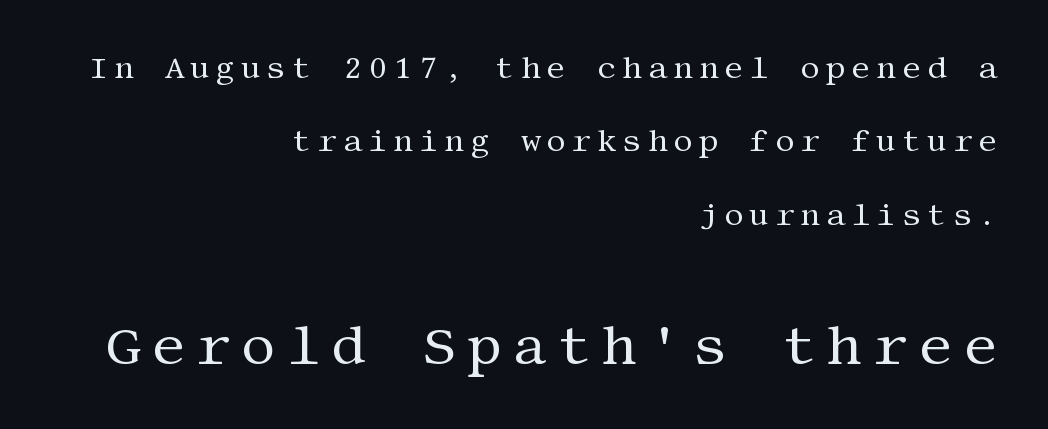
The image shows 55 px regular-weight serif type, upright; set right-aligned, loose line spacing (2.37x), not underlined; the second (bottom) block is 1.77x larger; medium stroke contrast and a large x-height.
